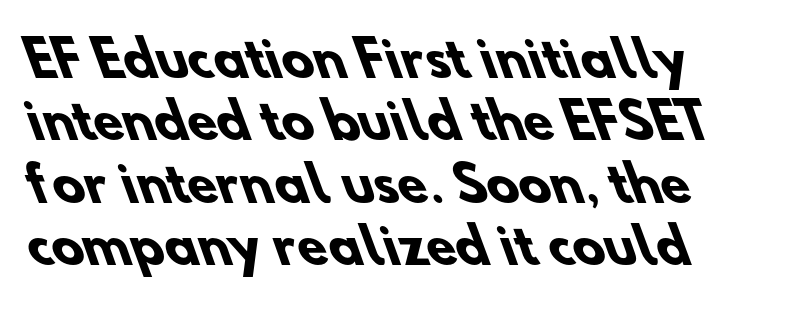
The image shows 48 px heavy sans-serif type; set normal line spacing (1.3x), normal letter spacing, not underlined; low stroke contrast and a small x-height.
